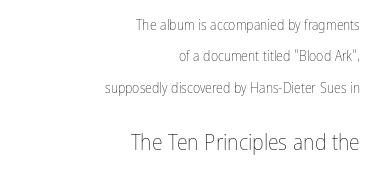
Q: Is the text bold? A: No.
Q: Is the text italic (slanted)? A: No, it is upright.
Q: Is the text underlined? A: No.
Q: How is the paragraph aligned? A: Right-aligned.
Q: Is the spacing between letters normal or unusually wide? A: Normal.
Q: Is the spacing between lines tight, normal or loose? A: Loose.
Q: Which block of text is set in a larger size, the first (top) or the second (bottom)? A: The second (bottom) one.
